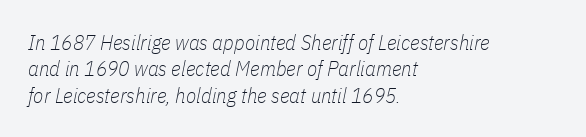
Q: Is the text bold? A: No.
Q: Is the text italic (slanted)? A: Yes, it leans right by about 11 degrees.
Q: Is the text underlined? A: No.
Q: How is the paragraph aligned? A: Left-aligned.
Q: Is the spacing between letters normal or unusually wide? A: Normal.
Q: Is the spacing between lines tight, normal or loose? A: Normal.
